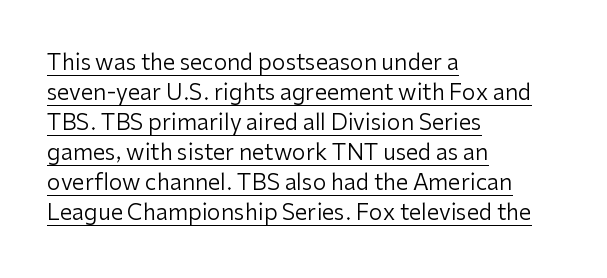
The image shows 22 px text type, upright; set left-aligned, normal line spacing (1.36x), normal letter spacing, underlined.
